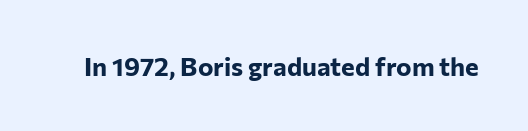
{"italic": "no", "bold": "yes", "underline": "no", "letter_spacing": "normal", "letter_spacing_em": 0.0, "glyph_px": 26}
